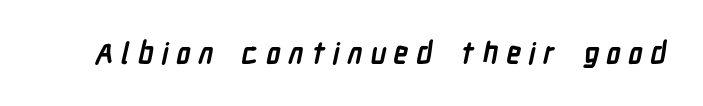
{"serif": "no", "bold": "yes", "weight": "semibold", "width": "condensed", "stroke_contrast": "low", "x_height": "medium", "monospaced": "no", "underline": "no", "letter_spacing": "wide", "letter_spacing_em": 0.27, "glyph_px": 29}
